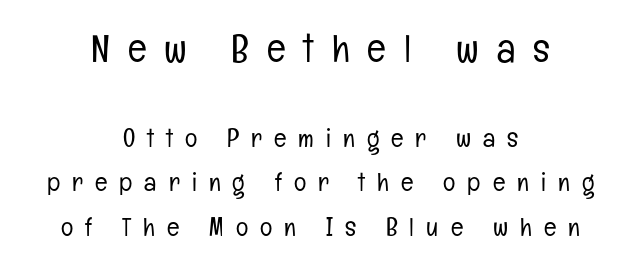
{"serif": "no", "italic": "no", "bold": "no", "weight": "light", "width": "condensed", "stroke_contrast": "low", "x_height": "medium", "monospaced": "no", "underline": "no", "align": "center", "line_spacing_ratio": 1.71, "letter_spacing": "wide", "letter_spacing_em": 0.46, "larger_block": "first", "size_ratio": 1.5, "glyph_px": 39}
